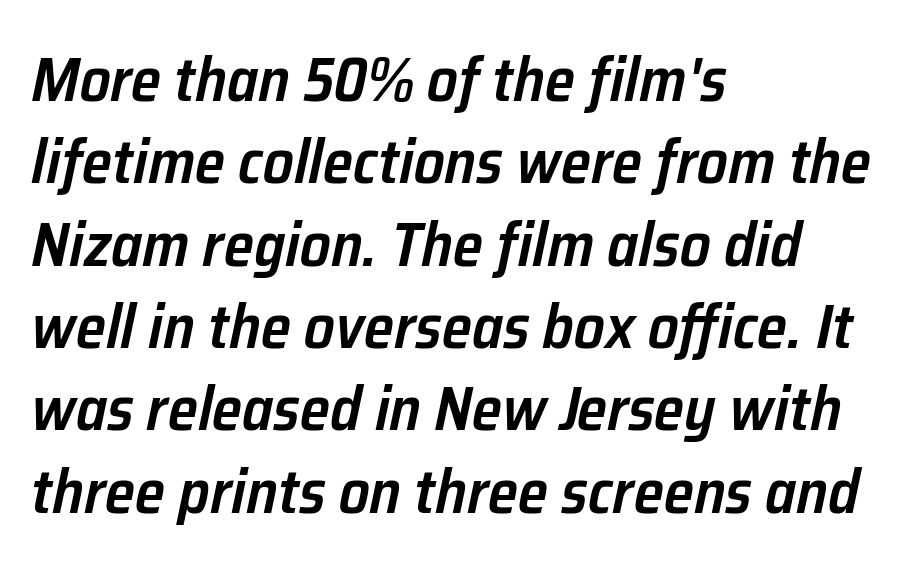
Q: Is the text bold? A: Semi-bold.
Q: Is the text italic (slanted)? A: Yes, it leans right by about 12 degrees.
Q: Is the text underlined? A: No.
Q: How is the paragraph aligned? A: Left-aligned.
Q: Is the spacing between letters normal or unusually wide? A: Normal.
Q: Is the spacing between lines tight, normal or loose? A: Normal.
Q: Width (condensed, normal, or wide)? A: Normal.
Q: Stroke contrast? A: Low.
Q: x-height? A: Medium.
Q: Monospaced? A: No.
